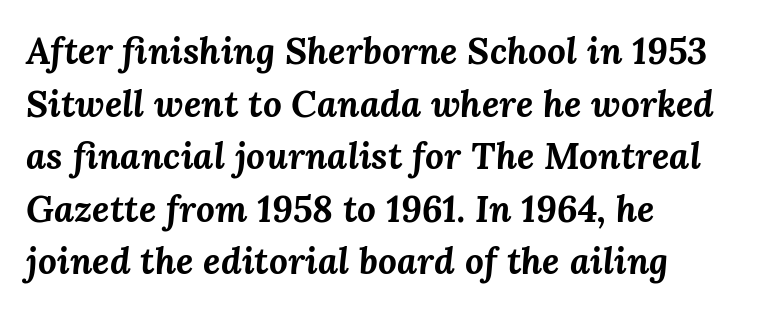
Line beginnings align vertically; line endings do not. Rule under the text: the space is simply empty. The glyphs look as if they've been sheared to an angle. Proportional: the letters do not fall into vertical columns. I'd describe the lettering as bold — thick and assertive. Normally led — the rows are evenly, conventionally spaced.
